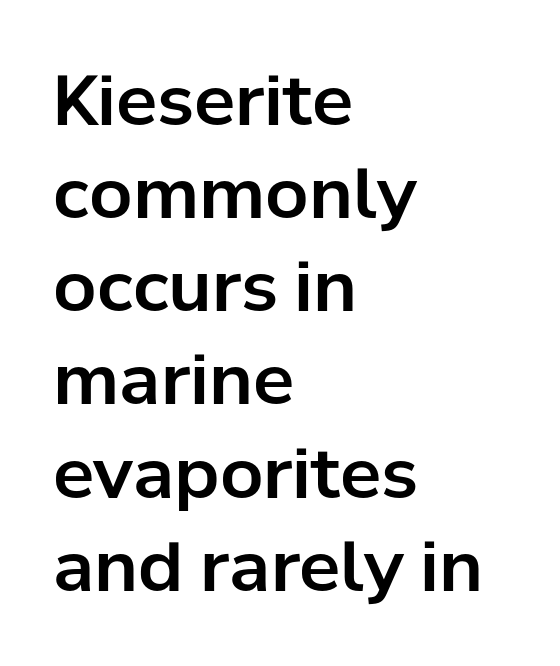
{"serif": "no", "italic": "no", "width": "normal", "stroke_contrast": "low", "x_height": "medium", "monospaced": "no", "underline": "no", "align": "left", "line_spacing": "normal", "line_spacing_ratio": 1.35, "letter_spacing": "normal", "letter_spacing_em": 0.0, "glyph_px": 69}
